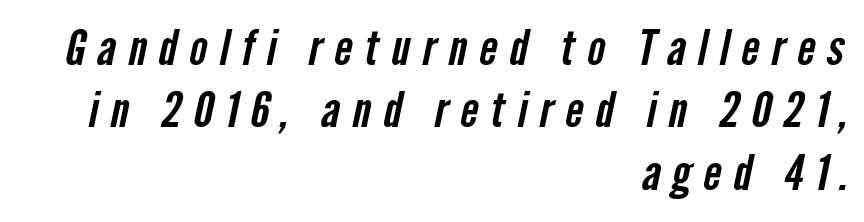
The image shows 48 px condensed sans-serif type; set right-aligned, normal line spacing (1.3x), unusually wide letter spacing (+0.25 em), not underlined; low stroke contrast and a medium x-height.
